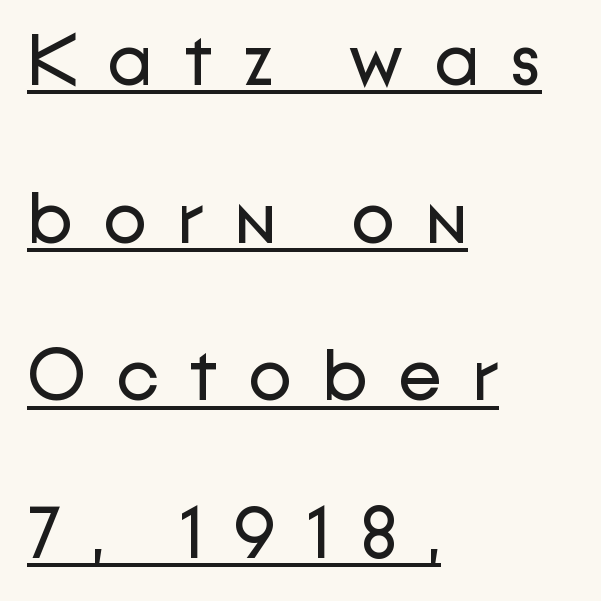
Q: Is the text bold? A: No.
Q: Is the text italic (slanted)? A: No, it is upright.
Q: Is the typeface a serif or a sans-serif typeface? A: Sans-serif.
Q: Is the text underlined? A: Yes.
Q: How is the paragraph aligned? A: Left-aligned.
Q: Is the spacing between letters normal or unusually wide? A: Unusually wide.
Q: Is the spacing between lines tight, normal or loose? A: Loose.
Q: Width (condensed, normal, or wide)? A: Normal.
Q: Stroke contrast? A: Low.
Q: x-height? A: Medium.
Q: Monospaced? A: No.
